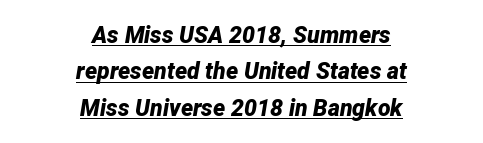
The image shows 23 px bold type, italic (leaning right); set centered, normal line spacing (1.58x), normal letter spacing, underlined.
